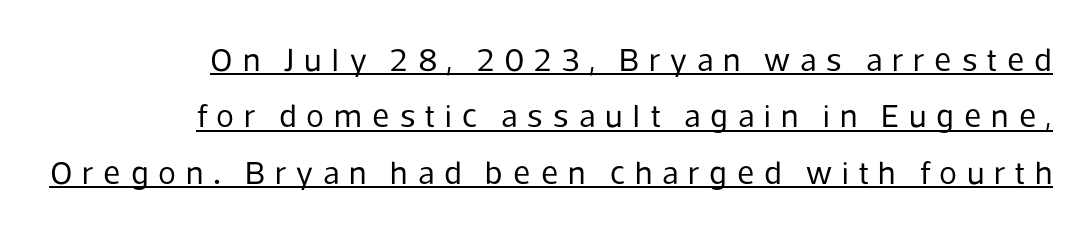
Q: Is the text bold? A: No.
Q: Is the text italic (slanted)? A: No, it is upright.
Q: Is the typeface a serif or a sans-serif typeface? A: Sans-serif.
Q: Is the text underlined? A: Yes.
Q: How is the paragraph aligned? A: Right-aligned.
Q: Is the spacing between letters normal or unusually wide? A: Unusually wide.
Q: Width (condensed, normal, or wide)? A: Normal.
Q: Stroke contrast? A: Low.
Q: x-height? A: Medium.
Q: Monospaced? A: No.
